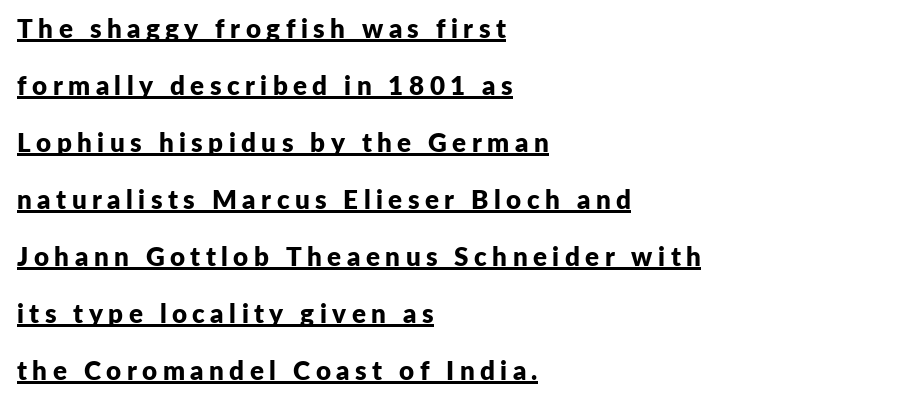
The image shows 26 px bold type, upright; set left-aligned, loose line spacing (2.19x), unusually wide letter spacing (+0.21 em), underlined.
